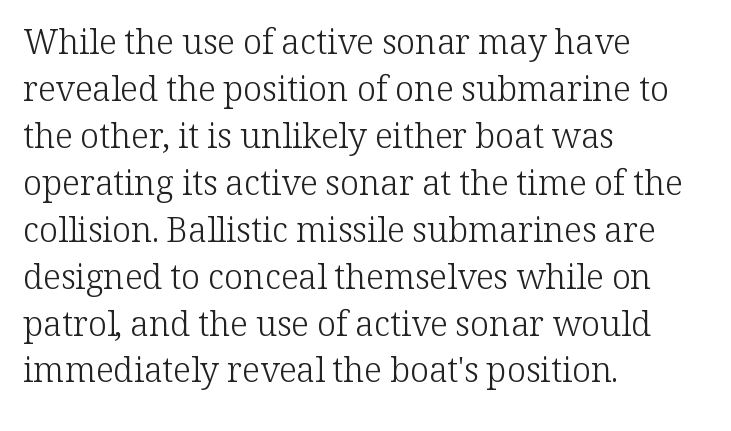
Does the type have serifs? Yes, each stem ends in a small foot. Each word holds together tightly as a unit, with standard inter-letter gaps. The rag falls on the right side of this text block. Do the letters lean? They stand straight.
